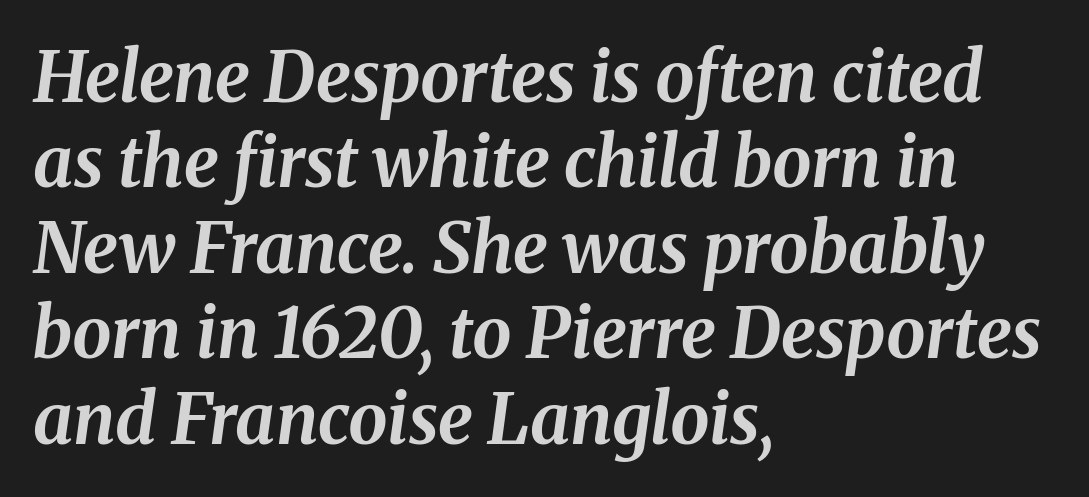
The image shows 70 px bold type, italic (leaning right); set left-aligned, line spacing 1.22x, normal letter spacing, not underlined; medium stroke contrast and a medium x-height.
